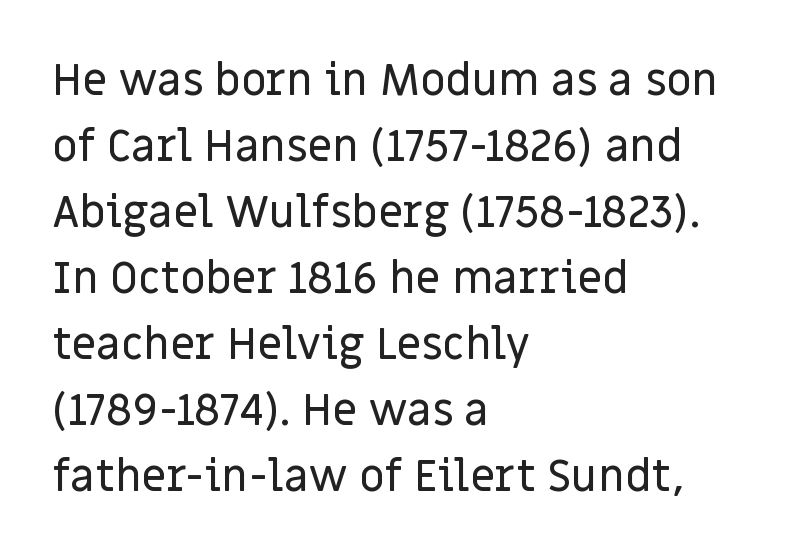
Q: Is the text italic (slanted)? A: No, it is upright.
Q: Is the typeface a serif or a sans-serif typeface? A: Sans-serif.
Q: Is the text underlined? A: No.
Q: How is the paragraph aligned? A: Left-aligned.
Q: Is the spacing between letters normal or unusually wide? A: Normal.
Q: Is the spacing between lines tight, normal or loose? A: Normal.
Q: Width (condensed, normal, or wide)? A: Normal.
Q: Stroke contrast? A: Low.
Q: x-height? A: Large.
Q: Monospaced? A: No.
